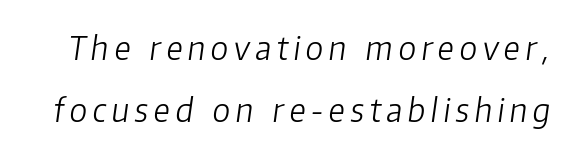
{"italic": "yes", "lean": "right", "slant_degrees": 8, "bold": "no", "weight": "light", "width": "normal", "stroke_contrast": "low", "x_height": "medium", "monospaced": "no", "underline": "no", "line_spacing": "loose", "line_spacing_ratio": 1.93, "glyph_px": 32}
